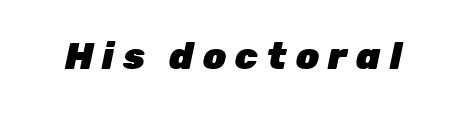
Q: Is the text bold? A: Yes.
Q: Is the text italic (slanted)? A: Yes, it leans right by about 12 degrees.
Q: Is the text underlined? A: No.
Q: Is the spacing between letters normal or unusually wide? A: Unusually wide.
Q: Width (condensed, normal, or wide)? A: Normal.
Q: Stroke contrast? A: Low.
Q: x-height? A: Medium.
Q: Monospaced? A: No.
